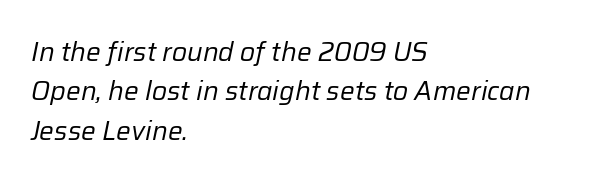
Bold? No — there's no thickening of the strokes. Is the type slanted? Yes — the strokes lean at a clear angle. The paragraph has a hard left edge and a soft right edge. The string is rendered with underlining switched off. The vertical gap from one line to the next is medium.
